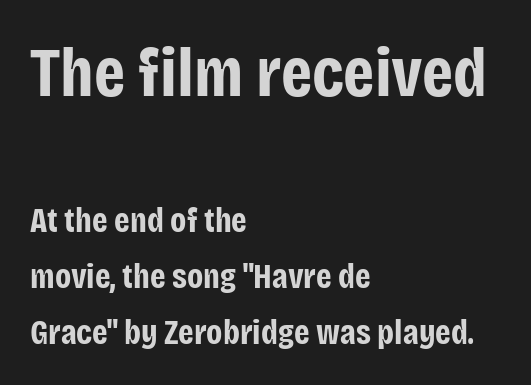
The type family on display is of the sans-serif kind. The setting favours the left margin, as ordinary paragraphs usually do. Does the weight exceed regular? Yes, all the way to bold. The words here are not underlined. Between one letter and the next there's only the usual sliver of space. The type sits square on the baseline with zero lean.
